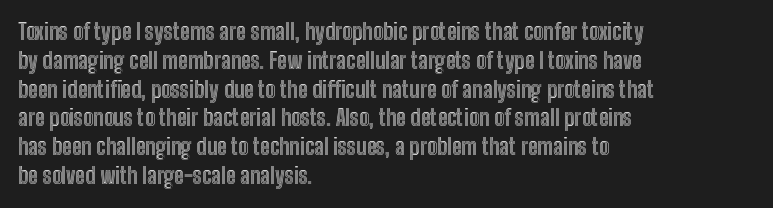
Q: Is the text italic (slanted)? A: No, it is upright.
Q: Is the text underlined? A: No.
Q: How is the paragraph aligned? A: Left-aligned.
Q: Is the spacing between letters normal or unusually wide? A: Normal.
Q: Is the spacing between lines tight, normal or loose? A: Normal.
